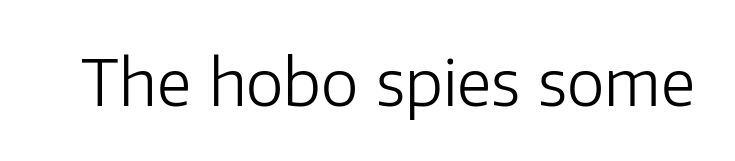
{"serif": "no", "italic": "no", "bold": "no", "weight": "light", "width": "normal", "stroke_contrast": "low", "x_height": "medium", "monospaced": "no", "underline": "no", "letter_spacing": "normal", "letter_spacing_em": 0.0, "glyph_px": 64}
